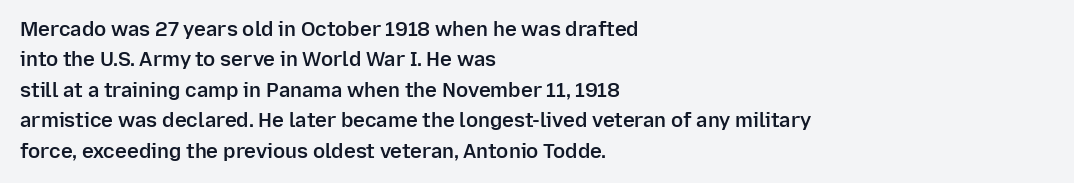
This block has exactly the height ordinary leading produces. Decoration check: the copy has no underline. Firm but not heavy-handed strokes: this text is semibold. Here the glyphs are tracked normally, forming tight word shapes. Style check: upright. Visually the block forms a straight wall on the left and a jagged coastline on the right.
